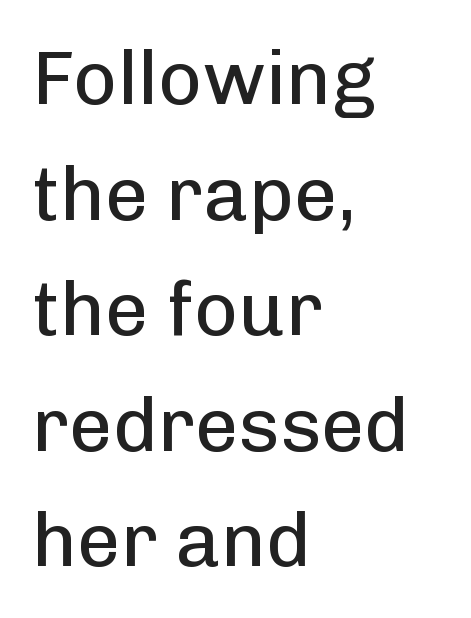
The image shows 76 px regular-weight sans-serif type, upright; set left-aligned, normal line spacing (1.52x), normal letter spacing, not underlined; low stroke contrast and a medium x-height.
